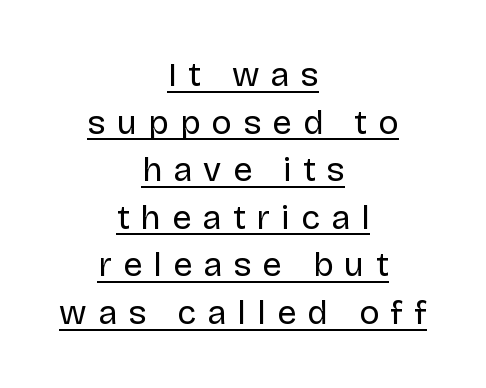
This sample keeps an unexceptional amount of space between lines. Each word looks stretched out because of the extra space between its letters. The lines in this sample share a center point and differ in where they start and stop. Proportional: the letters do not fall into vertical columns.
